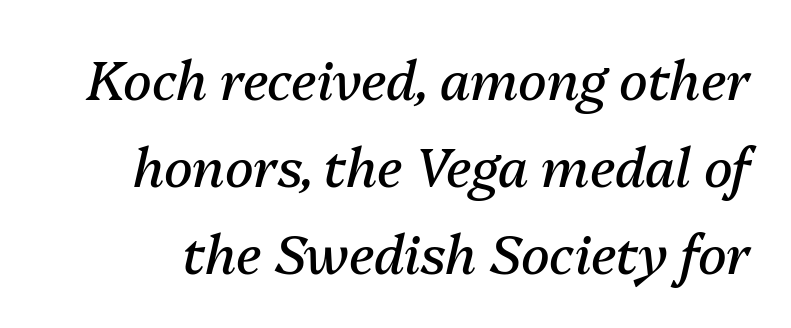
Q: Is the text bold? A: No.
Q: Is the text italic (slanted)? A: Yes, it leans right by about 13 degrees.
Q: Is the text underlined? A: No.
Q: Is the spacing between letters normal or unusually wide? A: Normal.
Q: Is the spacing between lines tight, normal or loose? A: Normal.
Q: Width (condensed, normal, or wide)? A: Normal.
Q: Stroke contrast? A: Medium.
Q: x-height? A: Medium.
Q: Monospaced? A: No.
